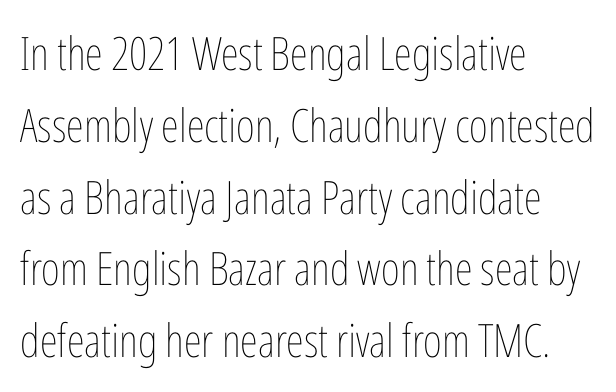
Q: Is the text bold? A: No.
Q: Is the text italic (slanted)? A: No, it is upright.
Q: Is the text underlined? A: No.
Q: How is the paragraph aligned? A: Left-aligned.
Q: Is the spacing between letters normal or unusually wide? A: Normal.
Q: Is the spacing between lines tight, normal or loose? A: Normal.
Q: Width (condensed, normal, or wide)? A: Condensed.
Q: Stroke contrast? A: Low.
Q: x-height? A: Medium.
Q: Monospaced? A: No.
